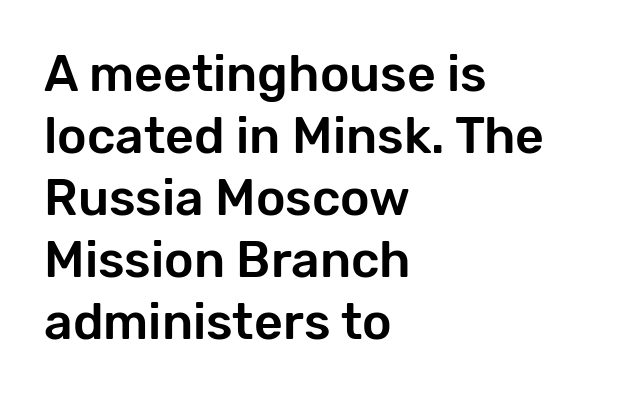
The letters carry no serifs — their stems end cleanly without finishing strokes. Looks like regular typesetting: each glyph gets only the width it needs. Each line starts at the same left margin while the right side varies. Quick note: underline off. The letters sit at their default tracking, neither squeezed nor spread. These lines were composed using upright roman letters.
